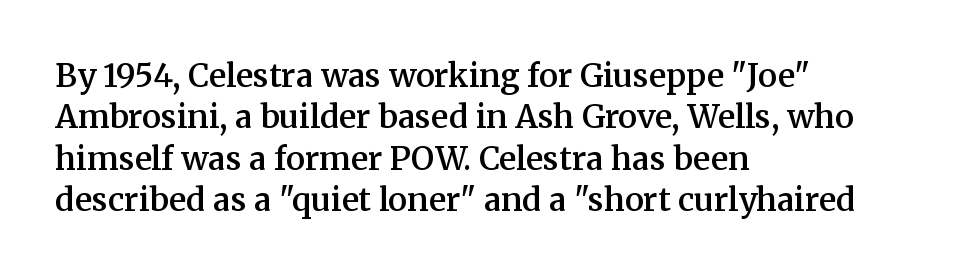
The image shows 32 px semibold serif type, upright; set left-aligned, normal line spacing (1.29x), normal letter spacing, not underlined; medium stroke contrast and a medium x-height.
